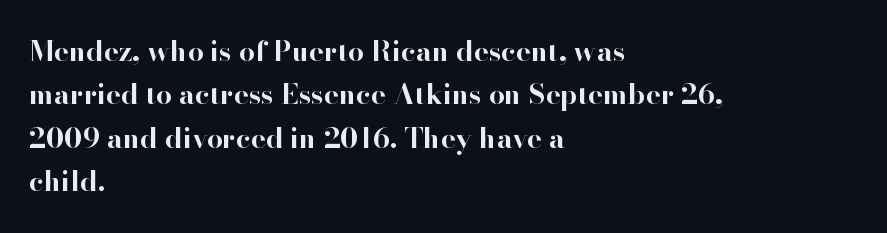
{"serif": "yes", "italic": "no", "bold": "yes", "weight": "bold", "width": "normal", "stroke_contrast": "high", "x_height": "small", "monospaced": "no", "underline": "no", "align": "left", "line_spacing": "normal", "line_spacing_ratio": 1.55, "letter_spacing": "normal", "letter_spacing_em": 0.0, "glyph_px": 28}
